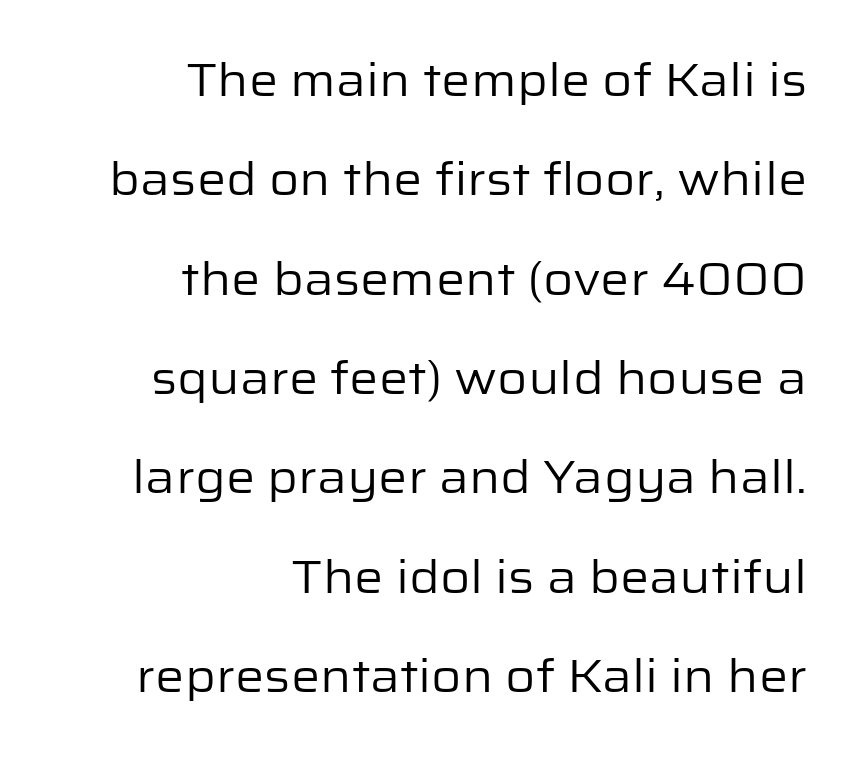
Q: Is the text bold? A: No.
Q: Is the text italic (slanted)? A: No, it is upright.
Q: Is the typeface a serif or a sans-serif typeface? A: Sans-serif.
Q: Is the text underlined? A: No.
Q: How is the paragraph aligned? A: Right-aligned.
Q: Is the spacing between letters normal or unusually wide? A: Normal.
Q: Is the spacing between lines tight, normal or loose? A: Loose.
Q: Width (condensed, normal, or wide)? A: Normal.
Q: Stroke contrast? A: Low.
Q: x-height? A: Medium.
Q: Monospaced? A: No.
